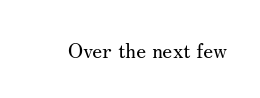
The passage shown is not underscored anywhere. The font's upright variant was chosen for this text. Stems here are at most as thick as an everyday book face. Observe the ordinary spacing: letters are neighbours, not strangers.
